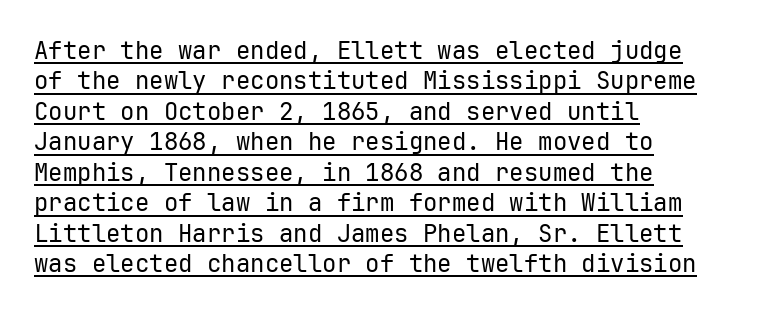
Q: Is the text bold? A: No.
Q: Is the text italic (slanted)? A: No, it is upright.
Q: Is the text underlined? A: Yes.
Q: How is the paragraph aligned? A: Left-aligned.
Q: Is the spacing between letters normal or unusually wide? A: Normal.
Q: Is the spacing between lines tight, normal or loose? A: Normal.
